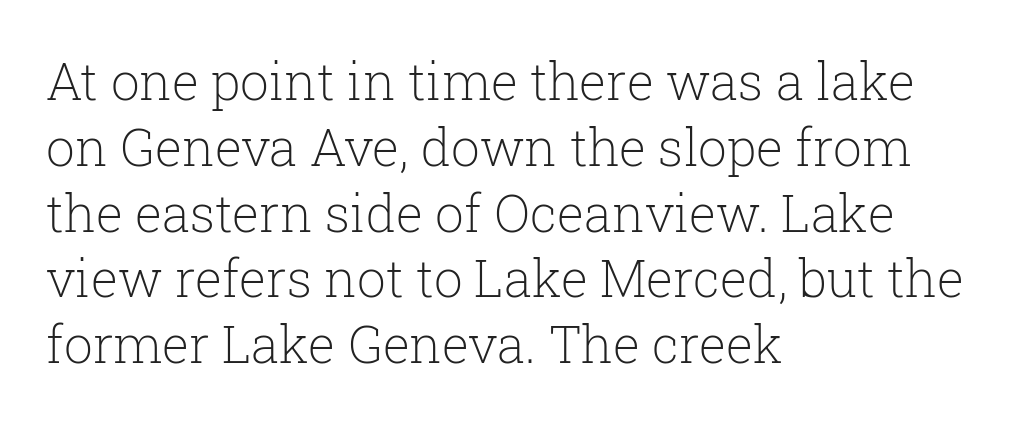
The image shows 51 px light serif type, upright; set left-aligned, normal line spacing (1.29x), normal letter spacing, not underlined; low stroke contrast and a medium x-height.
